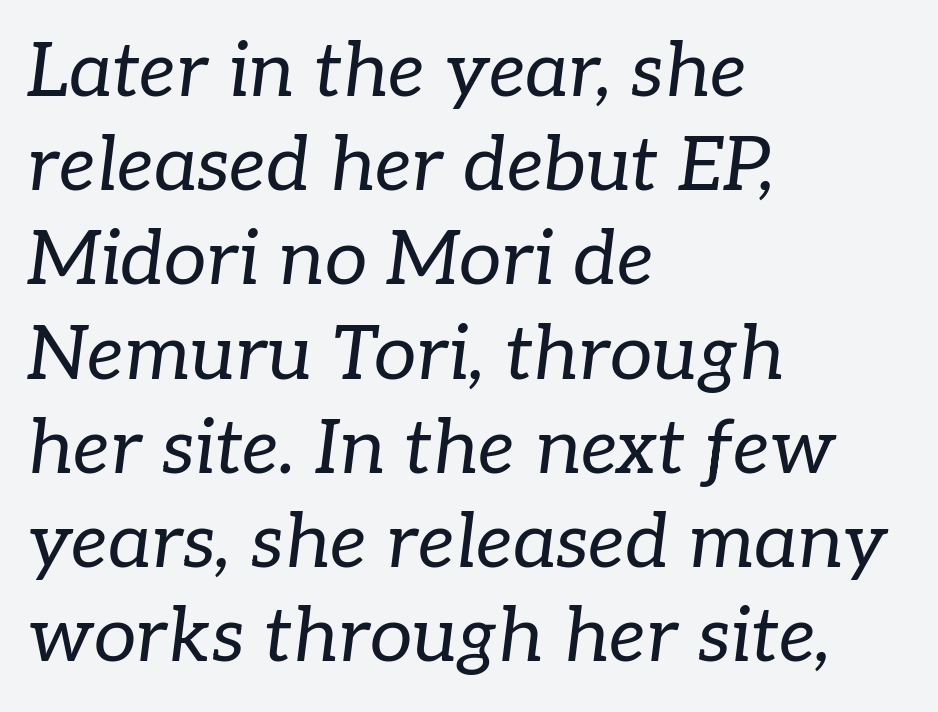
The image shows 76 px regular-weight serif type, italic (leaning right); set left-aligned, line spacing 1.24x, normal letter spacing, not underlined; low stroke contrast and a medium x-height.
